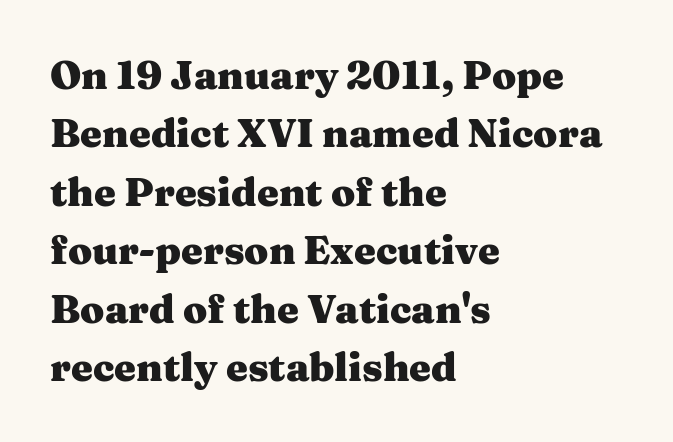
{"serif": "yes", "italic": "no", "bold": "yes", "weight": "heavy", "width": "wide", "stroke_contrast": "medium", "x_height": "medium", "monospaced": "no", "underline": "no", "align": "left", "line_spacing": "normal", "line_spacing_ratio": 1.5, "letter_spacing": "normal", "letter_spacing_em": 0.0, "glyph_px": 39}
